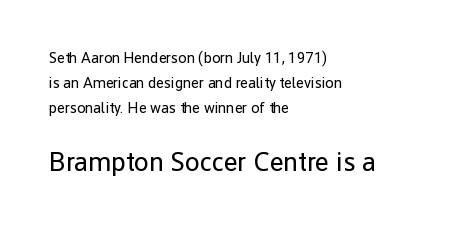
The passage shown is not underscored anywhere. The paragraph has a hard left edge and a soft right edge. Unlike italic type, these characters show no tilt at all. A quiet, ordinary-to-light weight characterises the typeface. Which of the two is more prominent by size? The second, at the bottom. The leading is moderate, giving the passage an even texture.
